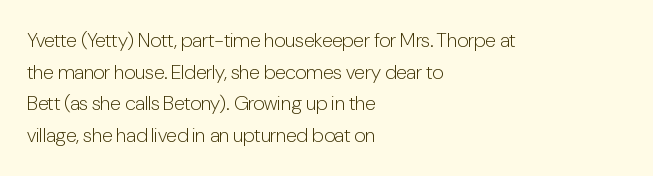
{"italic": "no", "bold": "no", "underline": "no", "align": "left", "line_spacing": "normal", "line_spacing_ratio": 1.58, "letter_spacing": "normal", "letter_spacing_em": 0.0, "glyph_px": 20}
